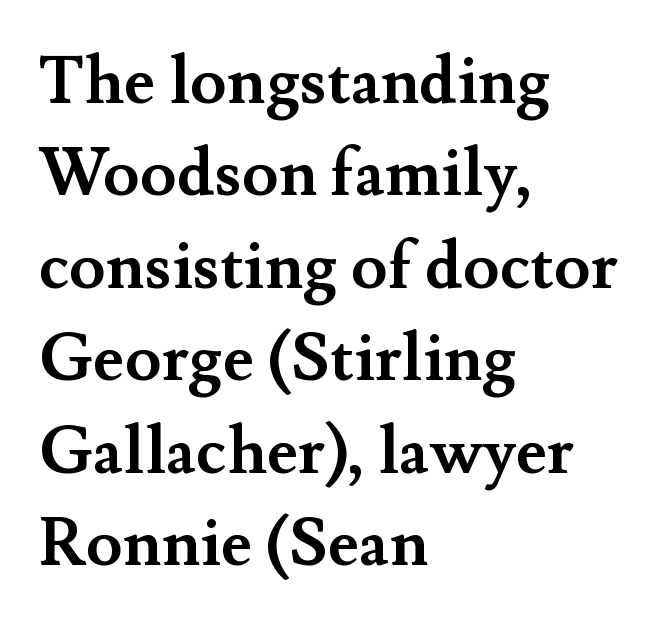
Q: Is the text bold? A: Yes.
Q: Is the text italic (slanted)? A: No, it is upright.
Q: Is the typeface a serif or a sans-serif typeface? A: Serif.
Q: Is the text underlined? A: No.
Q: How is the paragraph aligned? A: Left-aligned.
Q: Is the spacing between letters normal or unusually wide? A: Normal.
Q: Is the spacing between lines tight, normal or loose? A: Normal.
Q: Width (condensed, normal, or wide)? A: Normal.
Q: Stroke contrast? A: Medium.
Q: x-height? A: Small.
Q: Monospaced? A: No.
